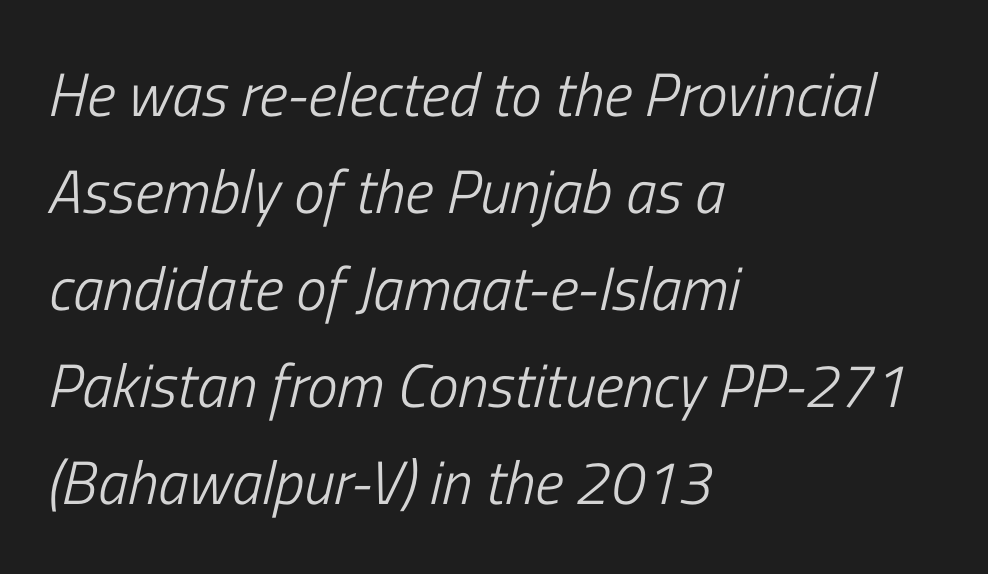
{"italic": "yes", "lean": "right", "slant_degrees": 13, "bold": "no", "weight": "light", "width": "condensed", "stroke_contrast": "low", "x_height": "medium", "monospaced": "no", "underline": "no", "align": "left", "line_spacing": "normal", "line_spacing_ratio": 1.59, "letter_spacing": "normal", "letter_spacing_em": 0.0, "glyph_px": 61}
